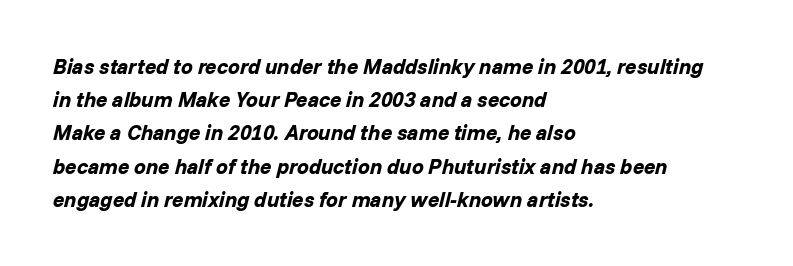
Q: Is the text bold? A: Yes.
Q: Is the text italic (slanted)? A: Yes, it leans right by about 14 degrees.
Q: Is the text underlined? A: No.
Q: How is the paragraph aligned? A: Left-aligned.
Q: Is the spacing between letters normal or unusually wide? A: Normal.
Q: Is the spacing between lines tight, normal or loose? A: Normal.
